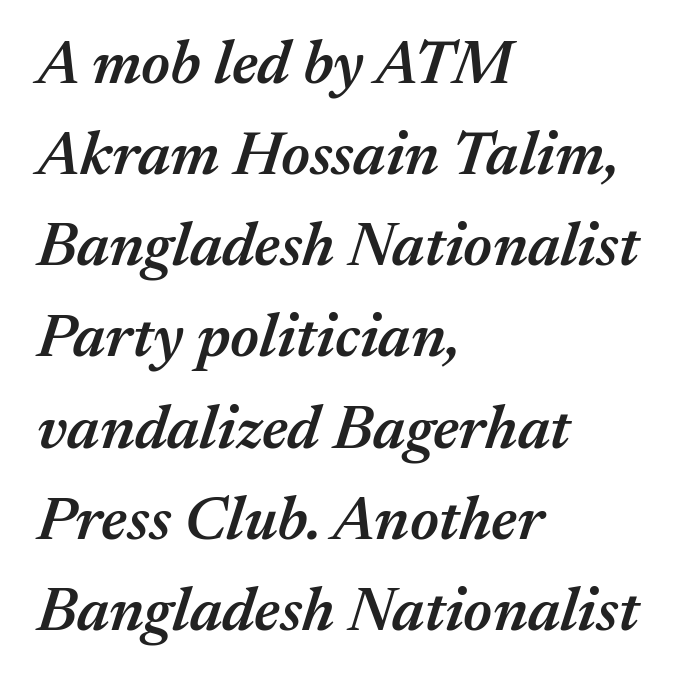
Q: Is the text bold? A: Semi-bold.
Q: Is the text italic (slanted)? A: Yes, it leans right by about 17 degrees.
Q: Is the text underlined? A: No.
Q: How is the paragraph aligned? A: Left-aligned.
Q: Is the spacing between letters normal or unusually wide? A: Normal.
Q: Is the spacing between lines tight, normal or loose? A: Normal.
Q: Width (condensed, normal, or wide)? A: Normal.
Q: Stroke contrast? A: Medium.
Q: x-height? A: Medium.
Q: Monospaced? A: No.
